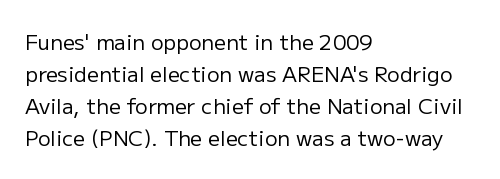
The image shows 21 px text type, upright; set left-aligned, normal line spacing (1.53x), normal letter spacing, not underlined.
